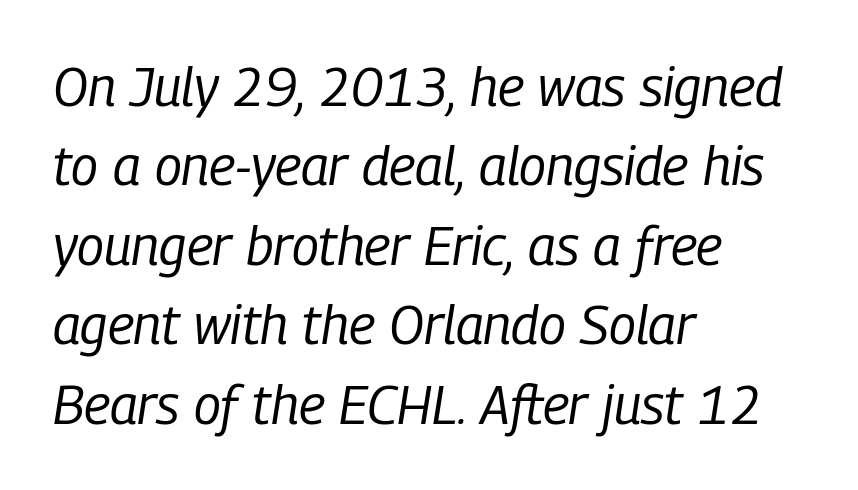
Q: Is the text bold? A: No.
Q: Is the text italic (slanted)? A: Yes, it leans right by about 9 degrees.
Q: Is the text underlined? A: No.
Q: How is the paragraph aligned? A: Left-aligned.
Q: Is the spacing between letters normal or unusually wide? A: Normal.
Q: Is the spacing between lines tight, normal or loose? A: Normal.
Q: Width (condensed, normal, or wide)? A: Condensed.
Q: Stroke contrast? A: Low.
Q: x-height? A: Medium.
Q: Monospaced? A: No.
